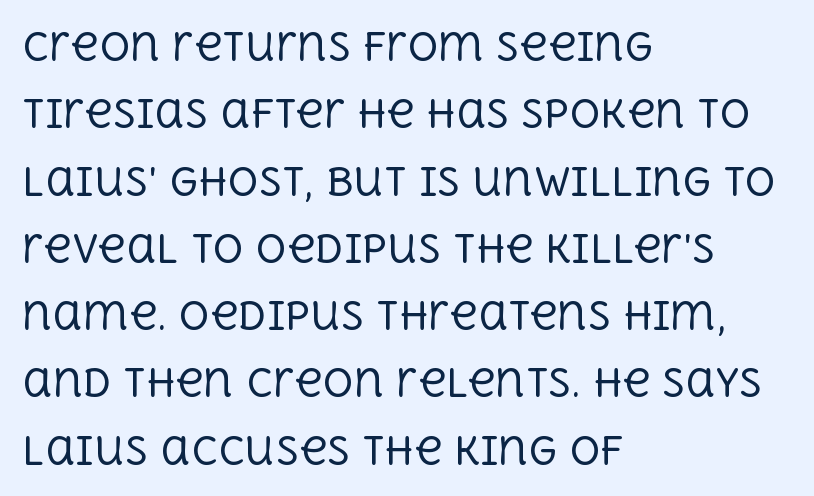
{"serif": "yes", "italic": "no", "bold": "no", "weight": "regular", "width": "normal", "x_height": "large", "monospaced": "no", "underline": "no", "align": "left", "line_spacing_ratio": 1.77, "letter_spacing": "normal", "letter_spacing_em": 0.0, "glyph_px": 38}
